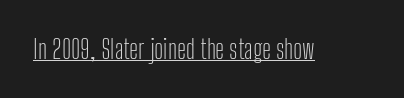
Short note: letters normally spaced. Is this a heavy cut? Hardly; it is regular or lighter. This sample uses an upright cut, with every glyph sitting square on the baseline. Is there an underline? Yes — a line sits under the letters.
